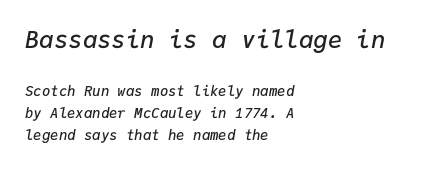
On the weight axis this lands at semibold, roughly 600. Horizontally, the lines are justified to the leading edge only. The rendering keeps characters at their native spacing. Letters rest on an invisible, unmarked baseline. Scale decreases going downward across the two blocks.
